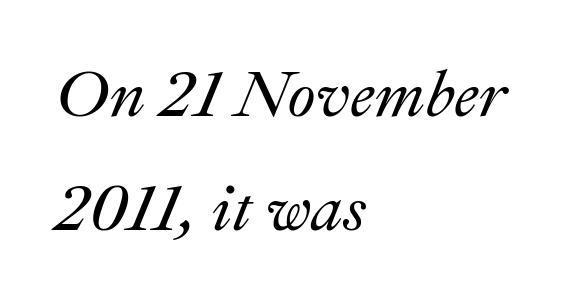
Q: Is the text italic (slanted)? A: Yes, it leans right by about 22 degrees.
Q: Is the text underlined? A: No.
Q: How is the paragraph aligned? A: Left-aligned.
Q: Is the spacing between letters normal or unusually wide? A: Normal.
Q: Width (condensed, normal, or wide)? A: Normal.
Q: Stroke contrast? A: Medium.
Q: x-height? A: Small.
Q: Monospaced? A: No.
